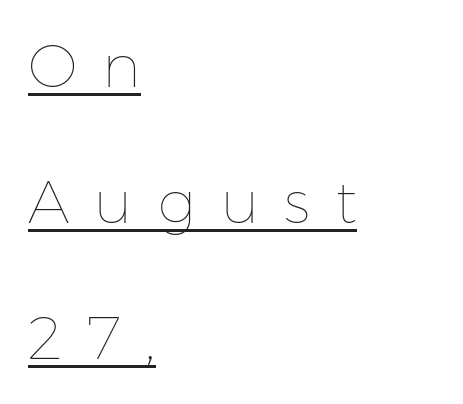
The image shows 60 px thin type, upright; set left-aligned, loose line spacing (2.27x), unusually wide letter spacing (+0.42 em), underlined; low stroke contrast and a medium x-height.
